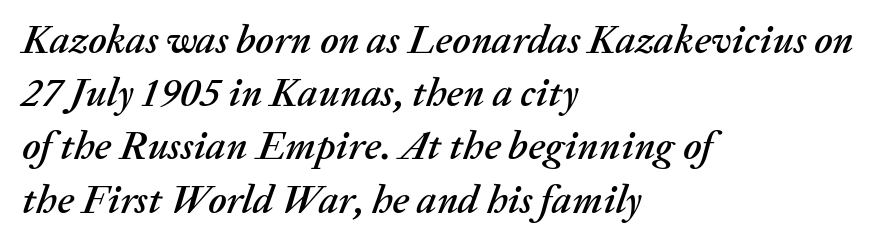
Q: Is the text italic (slanted)? A: Yes, it leans right by about 20 degrees.
Q: Is the text underlined? A: No.
Q: How is the paragraph aligned? A: Left-aligned.
Q: Is the spacing between letters normal or unusually wide? A: Normal.
Q: Is the spacing between lines tight, normal or loose? A: Normal.
Q: Width (condensed, normal, or wide)? A: Normal.
Q: Stroke contrast? A: Medium.
Q: x-height? A: Medium.
Q: Monospaced? A: No.
